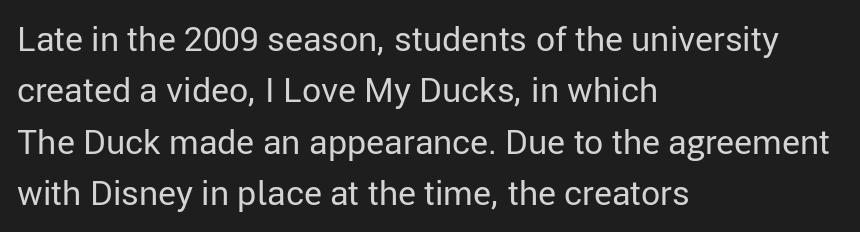
Students, observe: this is what conventionally led text looks like. Underline: absent. Each letter keeps its own natural width here, so spacing adapts to shape. The letterforms sit at book weight or below. Characters follow at the spacing the type designer built in.
